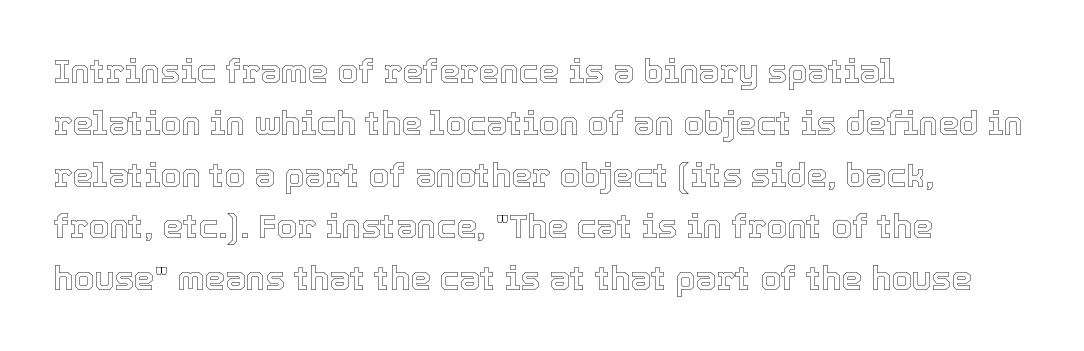
The image shows 33 px text type, upright; set left-aligned, normal line spacing (1.57x), normal letter spacing, not underlined; a medium x-height.
